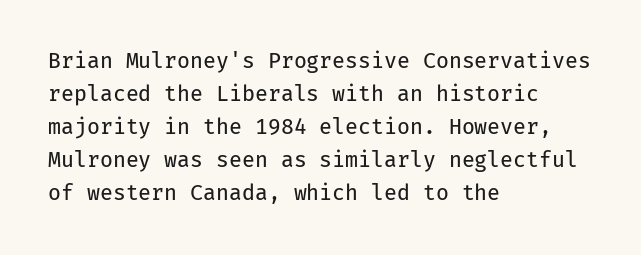
No italicization has been applied; the sample stays upright. This rendering features lettering with no underline. Summary of weight: not heavy and not bold. The typesetter chose a ragged-right arrangement here. The vertical gap from one line to the next is medium.
